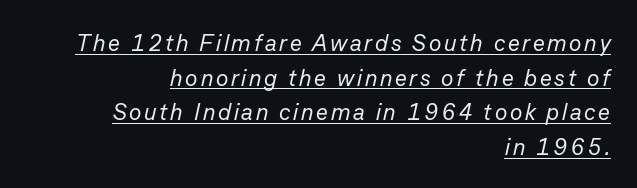
The glyphs are accompanied by a horizontal stroke just below them. The text carries the slant typical of an italic or oblique font. A quiet, ordinary-to-light weight characterises the typeface. The passage shown stacks its lines at a standard gap. In CSS terms this would be text-align: right.
